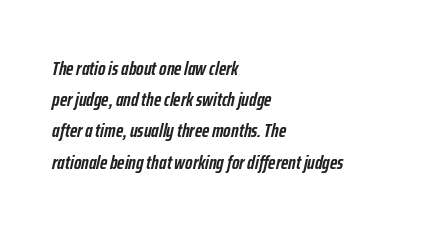
{"italic": "yes", "lean": "right", "slant_degrees": 12, "bold": "yes", "underline": "no", "align": "left", "line_spacing": "normal", "line_spacing_ratio": 1.56, "letter_spacing": "normal", "letter_spacing_em": 0.0, "glyph_px": 20}
